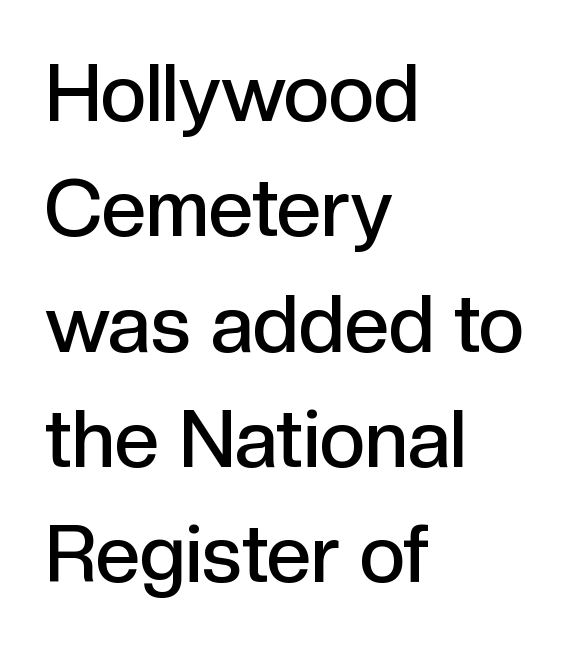
What stands out about the letter spacing? Nothing — it is the standard amount. Casual observation: everything's shoved over to the left. This is sans-serif lettering, the kind often seen on screens and signage. The rendering uses a semibold face; strokes are thickened but not to full bold.
